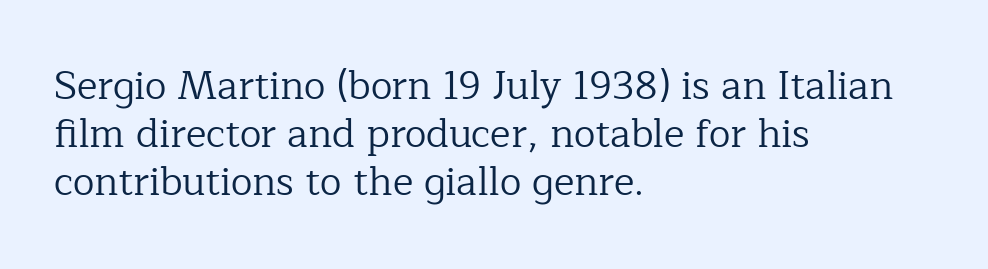
The image shows 39 px regular-weight serif type, upright; set left-aligned, line spacing 1.23x, normal letter spacing, not underlined; low stroke contrast and a medium x-height.
